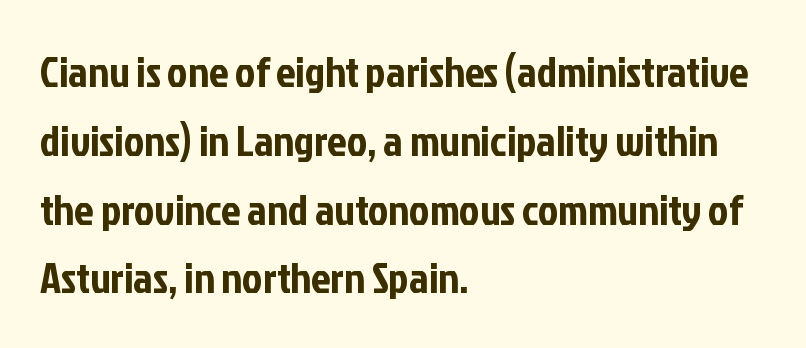
{"serif": "no", "italic": "no", "width": "condensed", "stroke_contrast": "low", "x_height": "medium", "monospaced": "no", "underline": "no", "align": "left", "line_spacing": "normal", "line_spacing_ratio": 1.6, "letter_spacing": "normal", "letter_spacing_em": 0.0, "glyph_px": 43}
